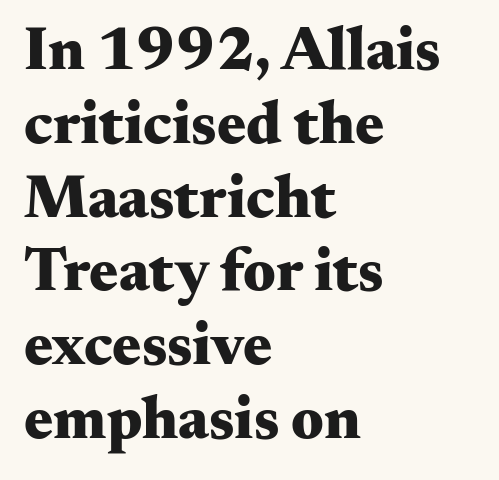
Characters follow at the spacing the type designer built in. Regarding serifs, this sample has them. Words float on clear page, feet unadorned. Visually the block forms a straight wall on the left and a jagged coastline on the right. Designer's note — italics off, roman on.
